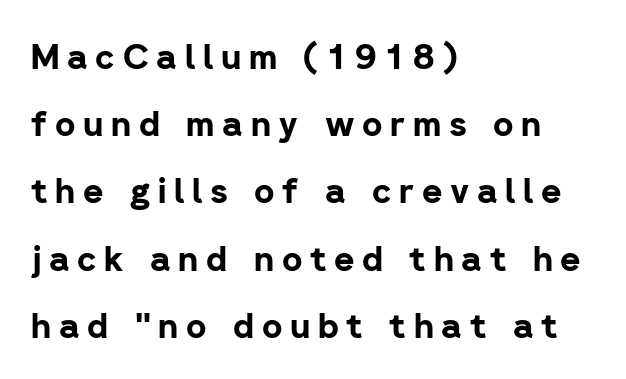
Q: Is the text bold? A: Yes.
Q: Is the text italic (slanted)? A: No, it is upright.
Q: Is the typeface a serif or a sans-serif typeface? A: Sans-serif.
Q: Is the text underlined? A: No.
Q: How is the paragraph aligned? A: Left-aligned.
Q: Is the spacing between letters normal or unusually wide? A: Unusually wide.
Q: Is the spacing between lines tight, normal or loose? A: Loose.
Q: Width (condensed, normal, or wide)? A: Normal.
Q: Stroke contrast? A: Low.
Q: x-height? A: Medium.
Q: Monospaced? A: No.
